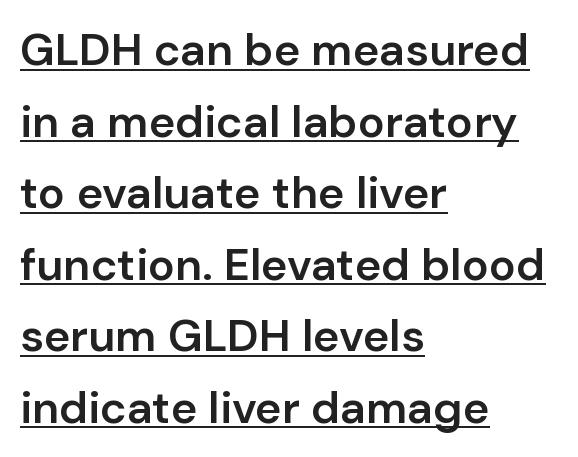
Does the lettering tilt? It doesn't — this is upright. The face used here is proportionally spaced, like ordinary book or web type. Quick note: underline on. Words appear dense and cohesive because spacing is normal. Grotesque or geometric, the face here clearly has no serifs. I'd describe the lettering as semibold — firm but not a full bold.
